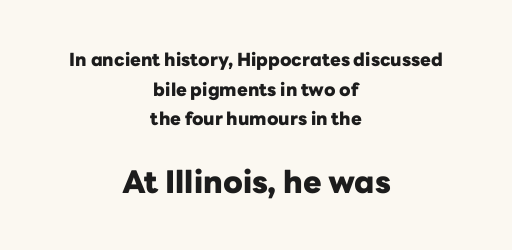
Q: Is the text bold? A: Yes.
Q: Is the text italic (slanted)? A: No, it is upright.
Q: Is the typeface a serif or a sans-serif typeface? A: Sans-serif.
Q: Is the text underlined? A: No.
Q: How is the paragraph aligned? A: Centered.
Q: Is the spacing between letters normal or unusually wide? A: Normal.
Q: Is the spacing between lines tight, normal or loose? A: Normal.
Q: Which block of text is set in a larger size, the first (top) or the second (bottom)? A: The second (bottom) one.
Q: Width (condensed, normal, or wide)? A: Normal.
Q: Stroke contrast? A: Low.
Q: x-height? A: Medium.
Q: Monospaced? A: No.
